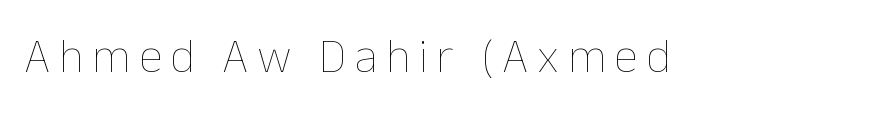
Varying glyph widths throughout — classic text-font behaviour. A bare baseline throughout the passage. Ordinary non-slanted type is in use. Nothing heavy about these letters — not bold at all.
